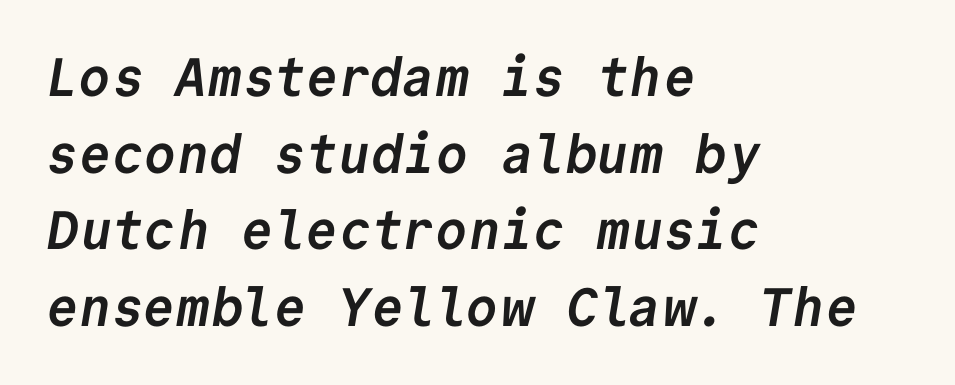
{"serif": "no", "bold": "yes", "weight": "semibold", "width": "normal", "stroke_contrast": "low", "x_height": "medium", "monospaced": "yes", "underline": "no", "align": "left", "line_spacing": "normal", "line_spacing_ratio": 1.42, "letter_spacing": "normal", "letter_spacing_em": 0.0, "glyph_px": 54}
